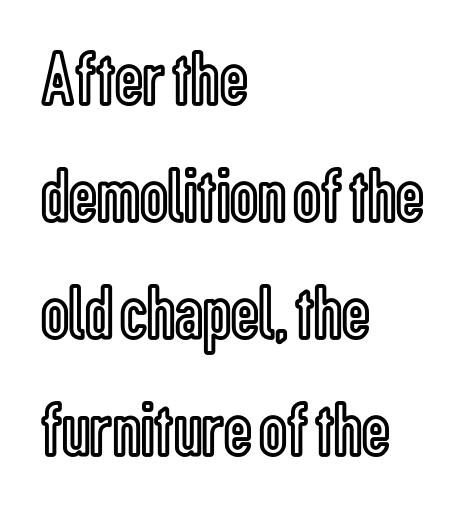
The image shows 78 px condensed type, upright; set left-aligned, normal line spacing (1.5x), normal letter spacing, not underlined; a medium x-height.
